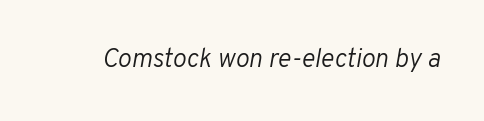
The face used here is rendered with its standard letterfit. The words here are not underlined. Does the lettering tilt? It does — this is italic. The passage shown is not bold in any degree.
